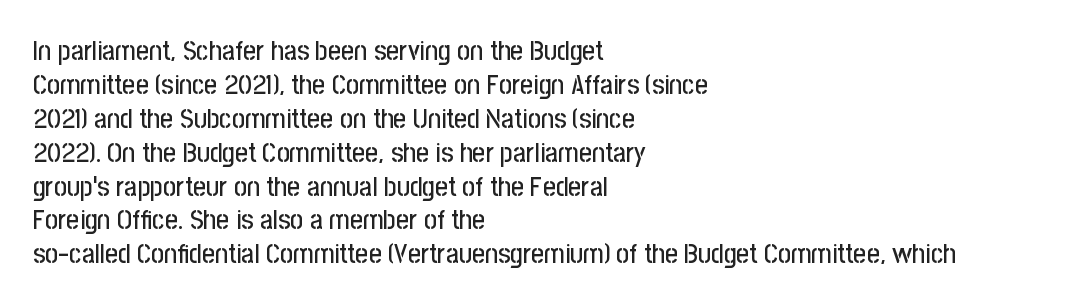
Q: Is the text italic (slanted)? A: No, it is upright.
Q: Is the typeface a serif or a sans-serif typeface? A: Sans-serif.
Q: Is the text underlined? A: No.
Q: How is the paragraph aligned? A: Left-aligned.
Q: Is the spacing between letters normal or unusually wide? A: Normal.
Q: Width (condensed, normal, or wide)? A: Condensed.
Q: Stroke contrast? A: Low.
Q: x-height? A: Medium.
Q: Monospaced? A: No.
